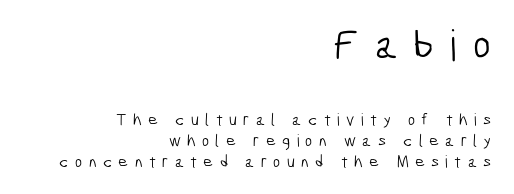
The image shows 43 px light, condensed sans-serif type; set right-aligned, line spacing 1.24x, unusually wide letter spacing (+0.37 em), not underlined; the first (top) block is 2.53x larger; low stroke contrast and a medium x-height.
